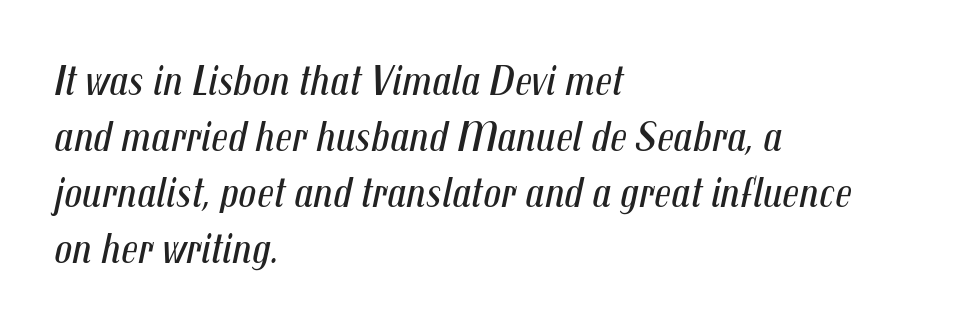
Q: Is the text bold? A: No.
Q: Is the text italic (slanted)? A: Yes, it leans right by about 12 degrees.
Q: Is the text underlined? A: No.
Q: How is the paragraph aligned? A: Left-aligned.
Q: Is the spacing between letters normal or unusually wide? A: Normal.
Q: Is the spacing between lines tight, normal or loose? A: Normal.
Q: Width (condensed, normal, or wide)? A: Condensed.
Q: Stroke contrast? A: Medium.
Q: x-height? A: Medium.
Q: Monospaced? A: No.
